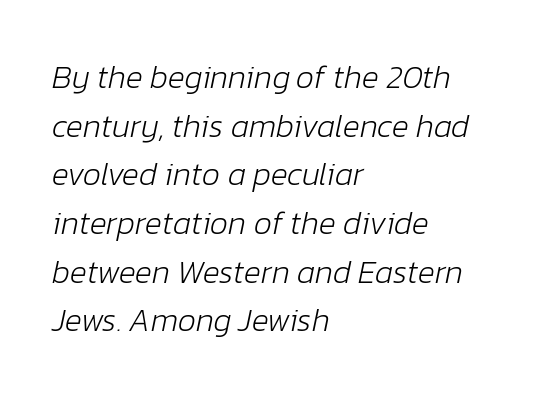
Spacing between characters is what you'd get straight out of the box. The area under the type is left untouched. Think of a printed novel: that variable character pitch is what you see here. Layout note: lines flush left. The typeface has the unassuming heft of standard copy or less.
